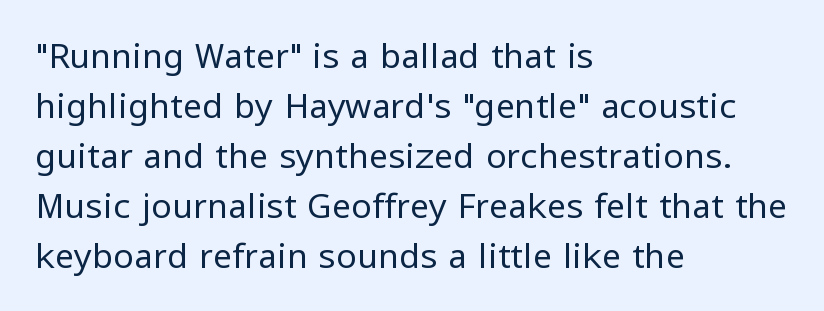
Q: Is the text bold? A: No.
Q: Is the text italic (slanted)? A: No, it is upright.
Q: Is the typeface a serif or a sans-serif typeface? A: Sans-serif.
Q: Is the text underlined? A: No.
Q: How is the paragraph aligned? A: Left-aligned.
Q: Is the spacing between letters normal or unusually wide? A: Normal.
Q: Is the spacing between lines tight, normal or loose? A: Normal.
Q: Width (condensed, normal, or wide)? A: Normal.
Q: Stroke contrast? A: Low.
Q: x-height? A: Medium.
Q: Monospaced? A: No.
